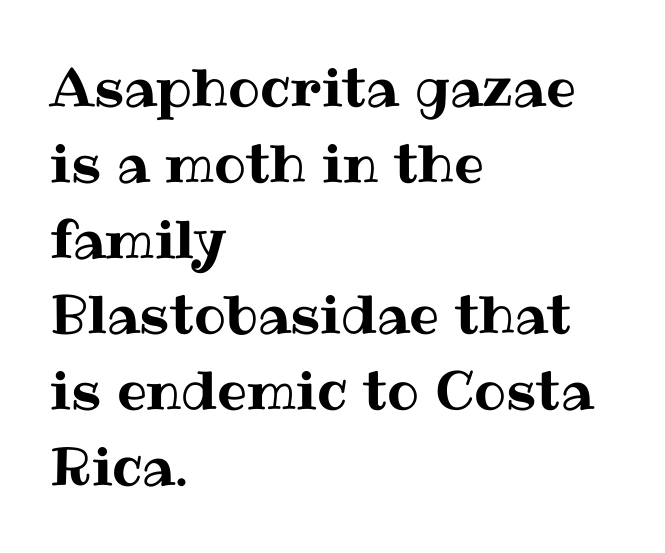
The image shows 53 px text type, upright; set left-aligned, normal line spacing (1.43x), normal letter spacing, not underlined; medium stroke contrast and a medium x-height.
